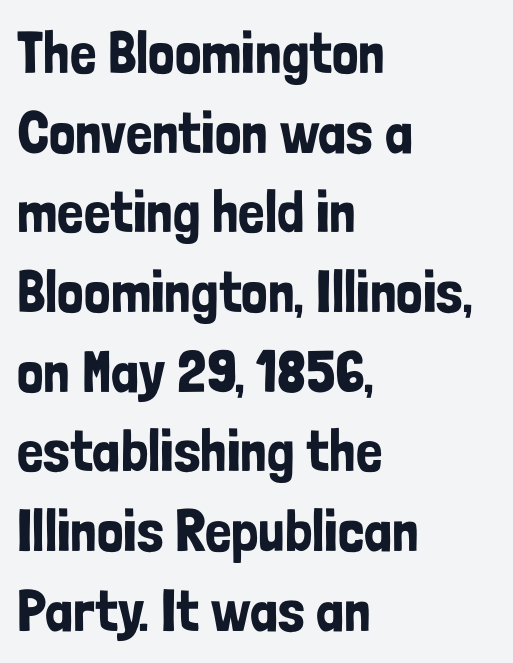
Ordinary non-slanted type is in use. A bare baseline throughout the passage. Varying glyph widths throughout — classic text-font behaviour. No feet cap the strokes, marking this as sans-serif type. Notice how descenders clear the ascenders below comfortably — that's standard leading. Short note: letters normally spaced.
